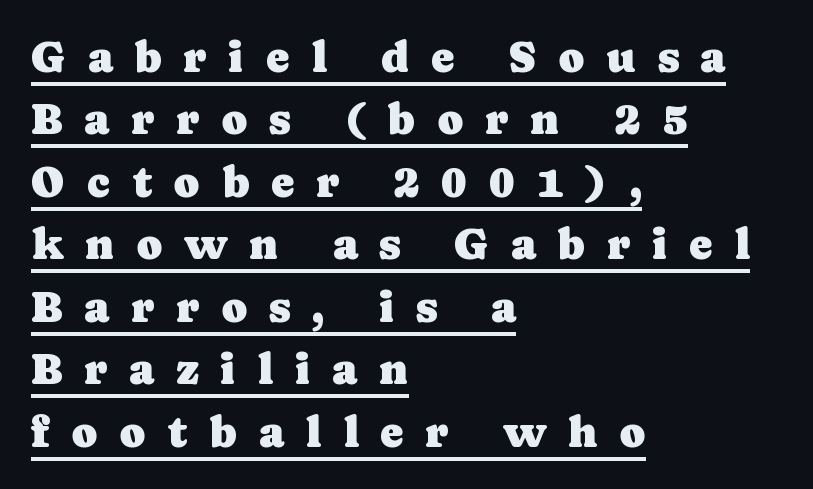
Q: Is the text italic (slanted)? A: No, it is upright.
Q: Is the typeface a serif or a sans-serif typeface? A: Serif.
Q: Is the text underlined? A: Yes.
Q: How is the paragraph aligned? A: Left-aligned.
Q: Is the spacing between letters normal or unusually wide? A: Unusually wide.
Q: Is the spacing between lines tight, normal or loose? A: Normal.
Q: Width (condensed, normal, or wide)? A: Normal.
Q: Stroke contrast? A: Low.
Q: x-height? A: Medium.
Q: Monospaced? A: No.
